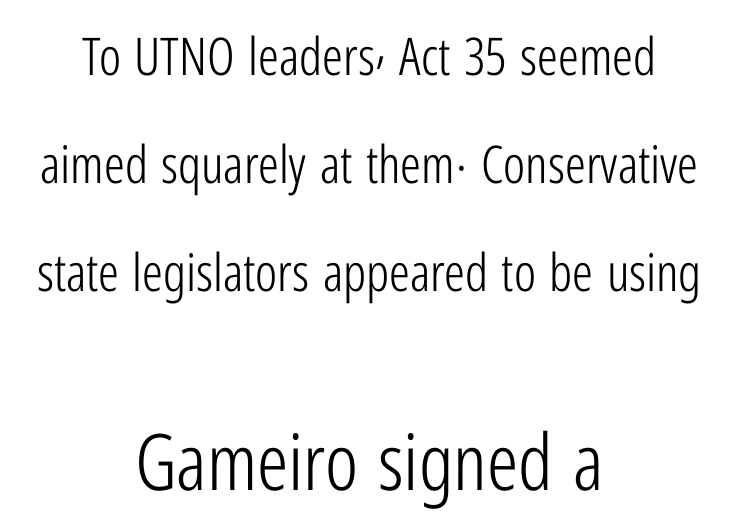
{"serif": "no", "italic": "no", "bold": "no", "weight": "light", "width": "condensed", "stroke_contrast": "low", "x_height": "medium", "monospaced": "no", "underline": "no", "align": "center", "line_spacing": "loose", "line_spacing_ratio": 2.08, "letter_spacing": "normal", "letter_spacing_em": 0.0, "larger_block": "second", "size_ratio": 1.5, "glyph_px": 78}
